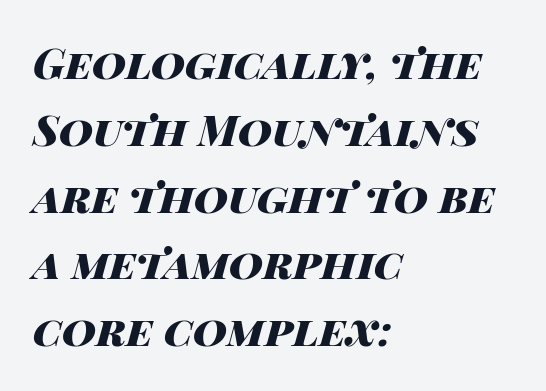
Q: Is the text bold? A: Yes.
Q: Is the text italic (slanted)? A: Yes, it leans right by about 14 degrees.
Q: Is the text underlined? A: No.
Q: How is the paragraph aligned? A: Left-aligned.
Q: Is the spacing between letters normal or unusually wide? A: Normal.
Q: Is the spacing between lines tight, normal or loose? A: Normal.
Q: Width (condensed, normal, or wide)? A: Wide.
Q: Stroke contrast? A: High.
Q: x-height? A: Large.
Q: Monospaced? A: No.
